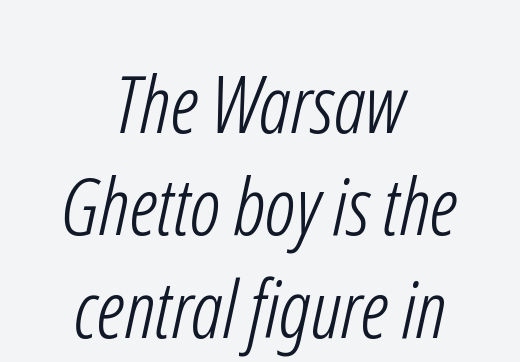
Q: Is the text bold? A: No.
Q: Is the typeface a serif or a sans-serif typeface? A: Sans-serif.
Q: Is the text underlined? A: No.
Q: How is the paragraph aligned? A: Centered.
Q: Is the spacing between letters normal or unusually wide? A: Normal.
Q: Is the spacing between lines tight, normal or loose? A: Normal.
Q: Width (condensed, normal, or wide)? A: Condensed.
Q: Stroke contrast? A: Low.
Q: x-height? A: Medium.
Q: Monospaced? A: No.
